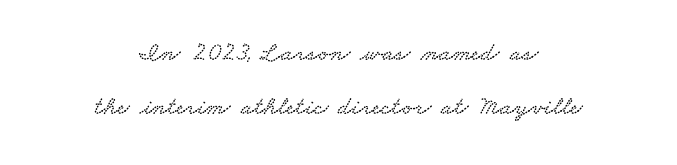
{"underline": "no", "align": "center", "line_spacing": "loose", "line_spacing_ratio": 2.07, "letter_spacing": "normal", "letter_spacing_em": 0.0, "glyph_px": 26}
